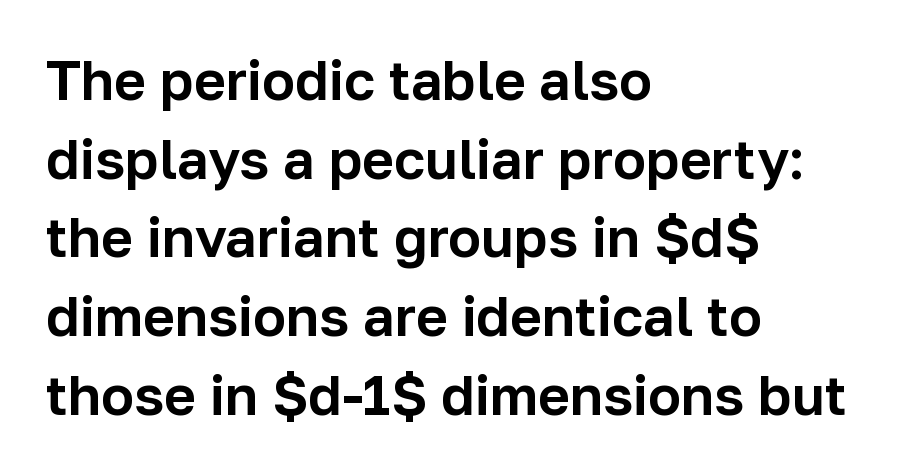
The image shows 55 px sans-serif type, upright; set left-aligned, normal line spacing (1.43x), normal letter spacing, not underlined; low stroke contrast and a medium x-height.
